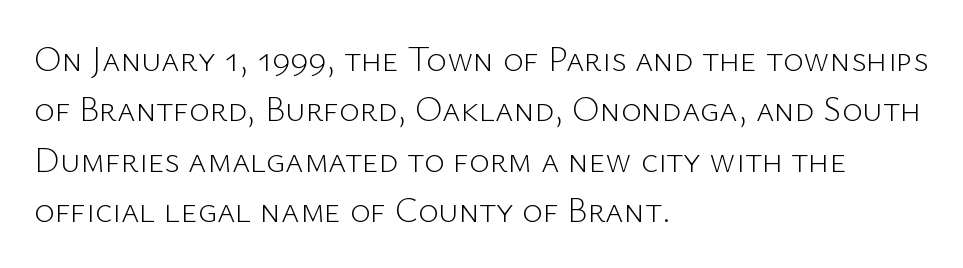
The image shows 35 px light sans-serif type, upright; set left-aligned, normal line spacing (1.44x), normal letter spacing, not underlined; low stroke contrast and a medium x-height.
